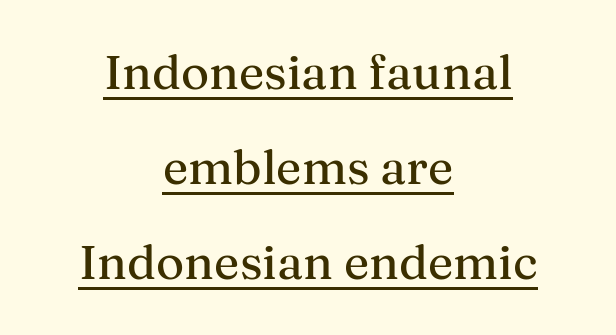
{"serif": "yes", "italic": "no", "width": "normal", "stroke_contrast": "medium", "x_height": "medium", "monospaced": "no", "underline": "yes", "align": "center", "line_spacing": "loose", "line_spacing_ratio": 1.98, "letter_spacing": "normal", "letter_spacing_em": 0.0, "glyph_px": 48}
